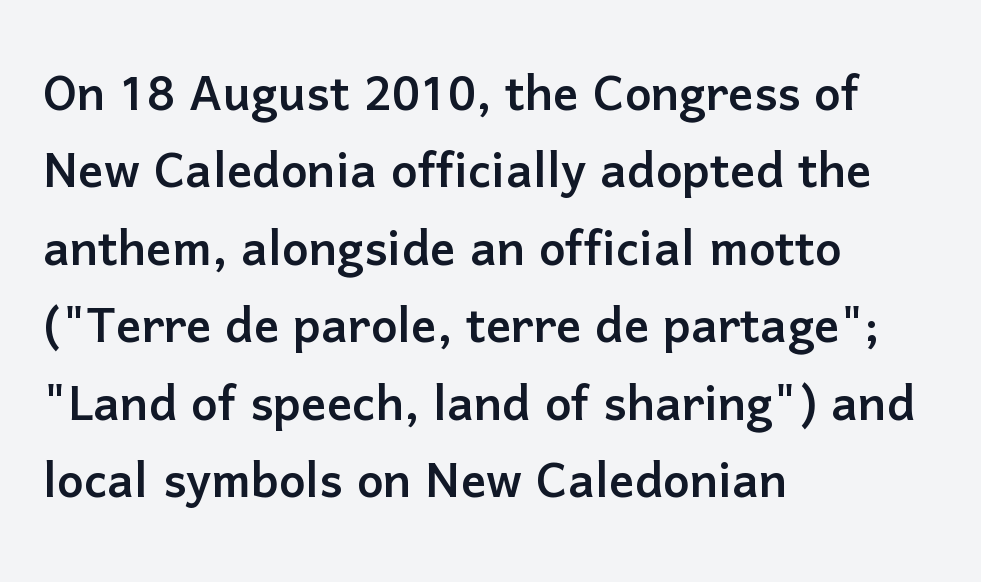
The image shows 63 px sans-serif type, upright; set left-aligned, line spacing 1.23x, normal letter spacing, not underlined; low stroke contrast and a medium x-height.
